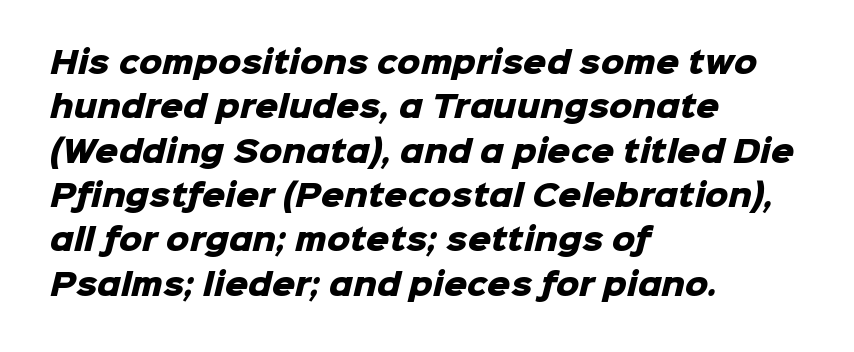
Words float on clear page, feet unadorned. You'd pick this weight for a headline — it's a proper bold. Whoever set this chose a conventional vertical rhythm. Standard letterfit; no display-style spreading of the glyphs. Proportional: the letters do not fall into vertical columns. If you drew a ruler down the left edge, every line would touch it.
